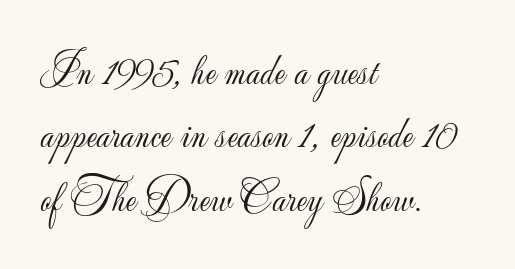
{"serif": "no", "bold": "no", "weight": "light", "width": "normal", "stroke_contrast": "low", "x_height": "small", "monospaced": "no", "underline": "no", "align": "left", "line_spacing": "normal", "line_spacing_ratio": 1.44, "letter_spacing": "normal", "letter_spacing_em": 0.0, "glyph_px": 44}
